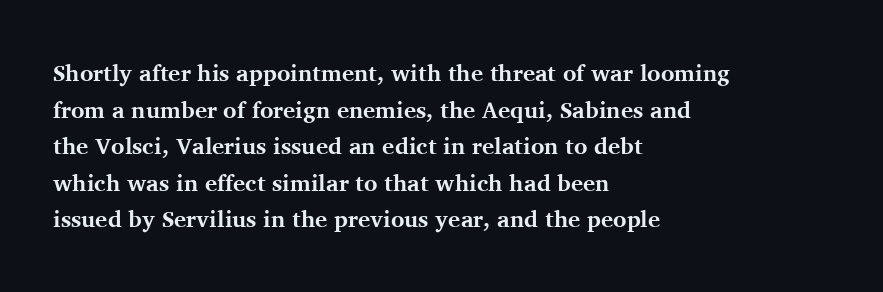
The image shows 23 px bold type, upright; set left-aligned, normal line spacing (1.59x), normal letter spacing, not underlined.
